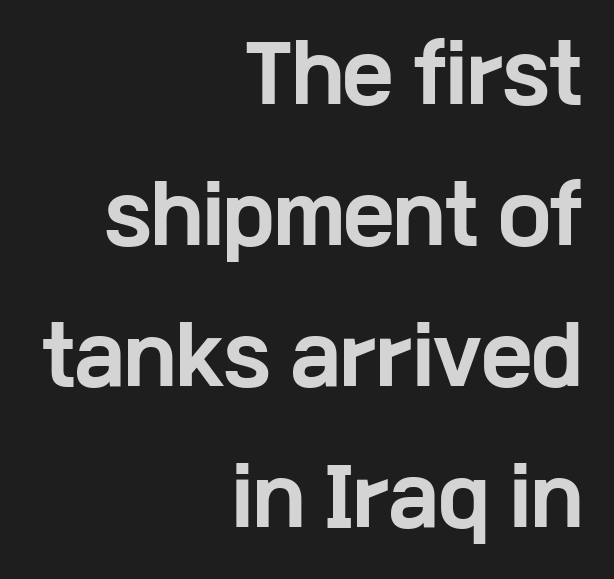
Between one letter and the next there's only the usual sliver of space. Any mark beneath the type? The region is blank. The rag falls on the left side of this text block. The typesetting leans heavy: a genuine bold. Ordinary non-slanted type is in use. This sample has the flowing, uneven cadence of proportional lettering.
